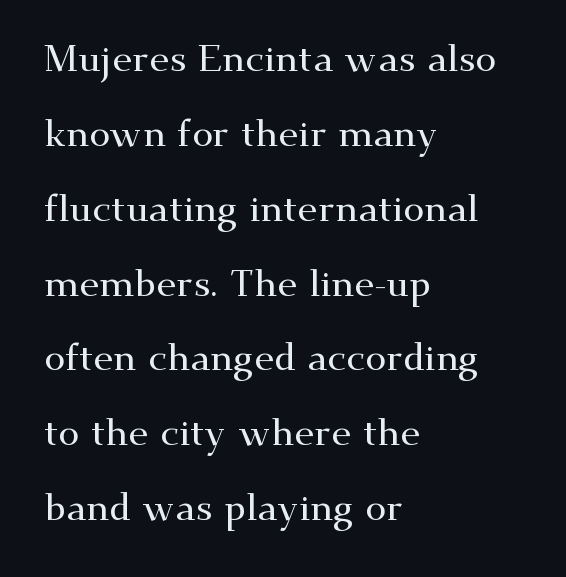
Q: Is the text italic (slanted)? A: No, it is upright.
Q: Is the typeface a serif or a sans-serif typeface? A: Serif.
Q: Is the text underlined? A: No.
Q: How is the paragraph aligned? A: Left-aligned.
Q: Is the spacing between letters normal or unusually wide? A: Normal.
Q: Is the spacing between lines tight, normal or loose? A: Loose.
Q: Width (condensed, normal, or wide)? A: Wide.
Q: Stroke contrast? A: Medium.
Q: x-height? A: Small.
Q: Monospaced? A: No.
